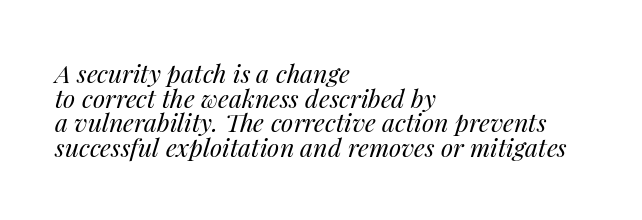
{"italic": "yes", "lean": "right", "slant_degrees": 14, "bold": "no", "underline": "no", "align": "left", "line_spacing": "tight", "line_spacing_ratio": 0.99, "letter_spacing": "normal", "letter_spacing_em": 0.0, "glyph_px": 25}
